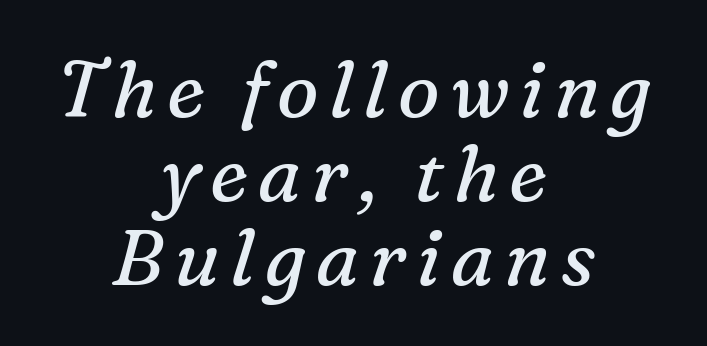
Q: Is the text bold? A: No.
Q: Is the text italic (slanted)? A: Yes, it leans right by about 16 degrees.
Q: Is the typeface a serif or a sans-serif typeface? A: Serif.
Q: Is the text underlined? A: No.
Q: How is the paragraph aligned? A: Centered.
Q: Is the spacing between lines tight, normal or loose? A: Tight.
Q: Width (condensed, normal, or wide)? A: Normal.
Q: Stroke contrast? A: Medium.
Q: x-height? A: Medium.
Q: Monospaced? A: No.
